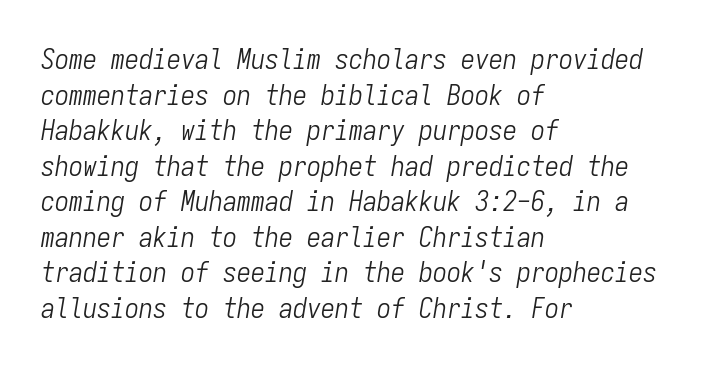
The compositor pushed each line to the left boundary. Is this a fixed-width face? Yes — each glyph sits in an identical cell. Unbolded letterforms with no extra heft. How are the letters spaced? Ordinarily, with no added tracking. No word sits above an underline. Tall strokes in this sample are angled rather than plumb.
